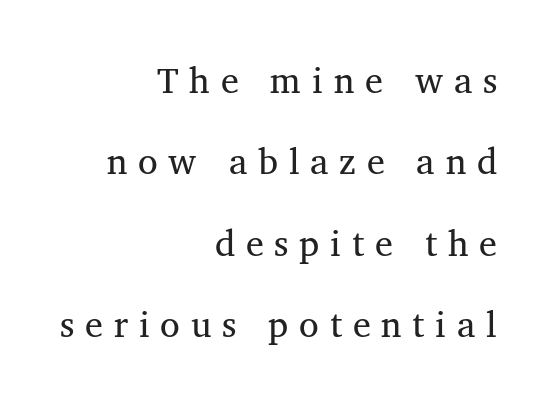
A typesetter would call this proportional, since set widths differ per character. Caption: multi-line text, flush right, ragged left. Every stem runs plumb, perpendicular to the baseline. In terms of leading, this rendering errs on the spacious side.
